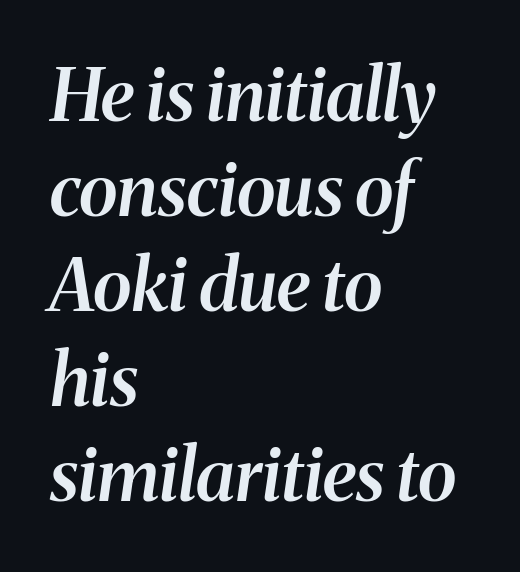
The image shows 72 px semibold serif type, italic (leaning right); set left-aligned, normal line spacing (1.32x), normal letter spacing, not underlined; medium stroke contrast and a medium x-height.
